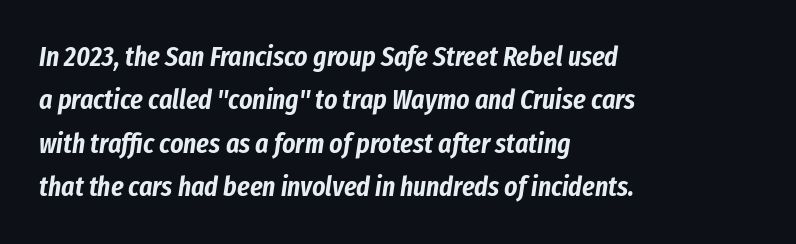
{"italic": "yes", "lean": "right", "slant_degrees": 8, "width": "condensed", "stroke_contrast": "low", "x_height": "medium", "monospaced": "no", "underline": "no", "align": "left", "line_spacing": "normal", "line_spacing_ratio": 1.55, "letter_spacing": "normal", "letter_spacing_em": 0.0, "glyph_px": 28}
